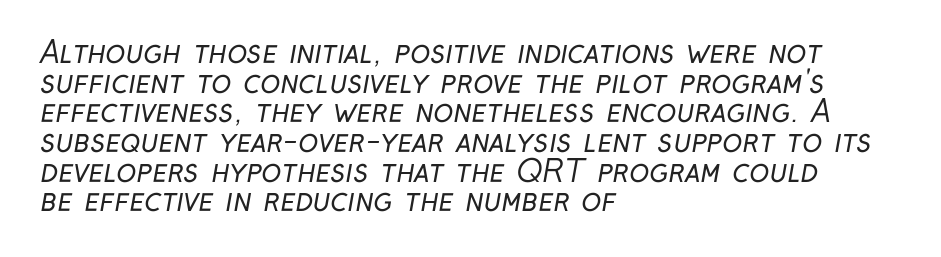
Characters follow at the spacing the type designer built in. Lines of text with bare space underneath. Font category for this specimen: sans-serif. Horizontal bands of white between lines are thin slivers.
